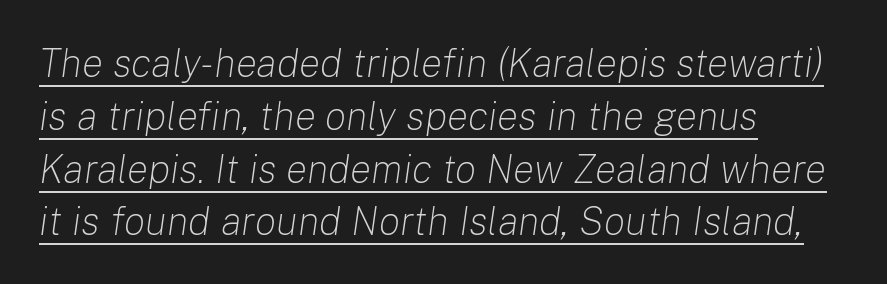
Q: Is the text bold? A: No.
Q: Is the text italic (slanted)? A: Yes, it leans right by about 8 degrees.
Q: Is the text underlined? A: Yes.
Q: How is the paragraph aligned? A: Left-aligned.
Q: Is the spacing between letters normal or unusually wide? A: Normal.
Q: Is the spacing between lines tight, normal or loose? A: Normal.
Q: Width (condensed, normal, or wide)? A: Normal.
Q: Stroke contrast? A: Low.
Q: x-height? A: Medium.
Q: Monospaced? A: No.
